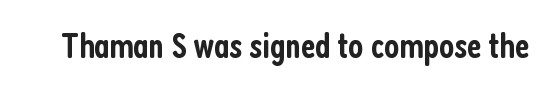
{"serif": "no", "italic": "no", "bold": "semi", "weight": "semibold", "width": "condensed", "stroke_contrast": "low", "x_height": "medium", "monospaced": "no", "underline": "no", "letter_spacing": "normal", "letter_spacing_em": 0.0, "glyph_px": 36}
